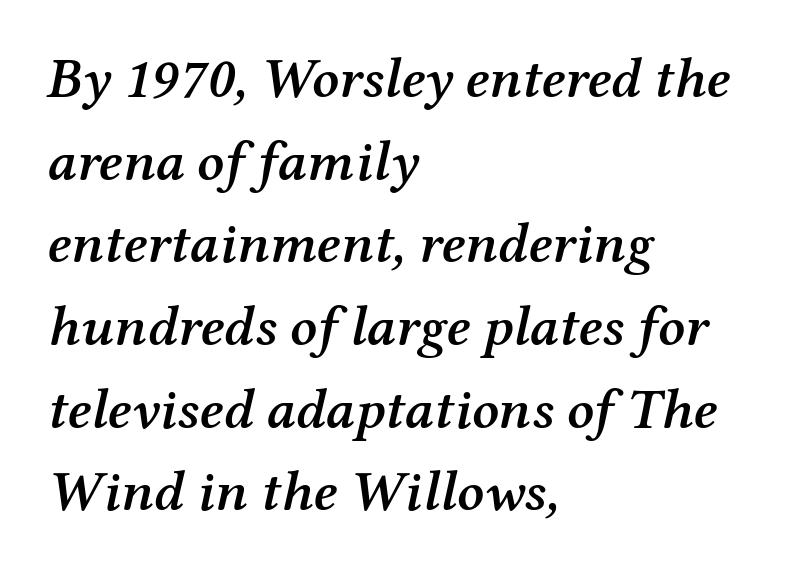
{"serif": "yes", "italic": "yes", "lean": "right", "slant_degrees": 12, "bold": "semi", "weight": "semibold", "width": "normal", "stroke_contrast": "medium", "x_height": "medium", "monospaced": "no", "underline": "no", "align": "left", "line_spacing": "normal", "line_spacing_ratio": 1.45, "letter_spacing": "normal", "letter_spacing_em": 0.0, "glyph_px": 57}
